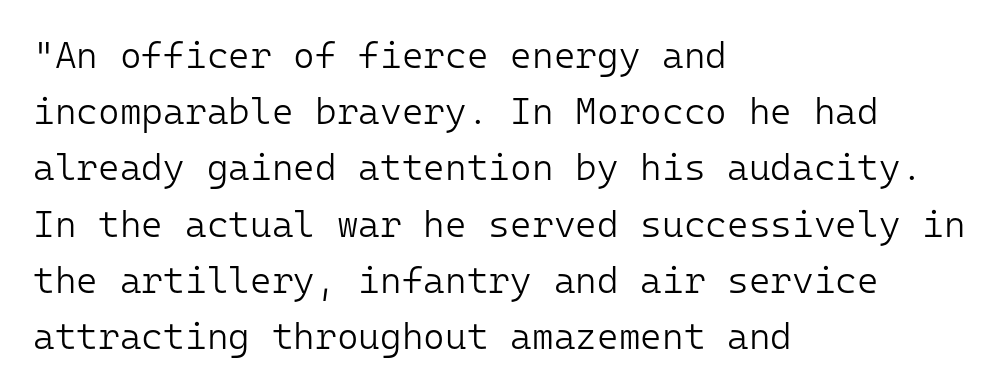
Q: Is the text bold? A: No.
Q: Is the text italic (slanted)? A: No, it is upright.
Q: Is the typeface a serif or a sans-serif typeface? A: Sans-serif.
Q: Is the text underlined? A: No.
Q: How is the paragraph aligned? A: Left-aligned.
Q: Is the spacing between letters normal or unusually wide? A: Normal.
Q: Is the spacing between lines tight, normal or loose? A: Normal.
Q: Width (condensed, normal, or wide)? A: Normal.
Q: Stroke contrast? A: Low.
Q: x-height? A: Medium.
Q: Monospaced? A: Yes.
